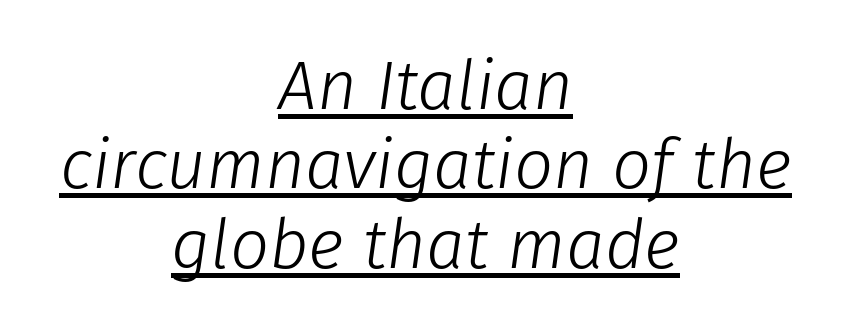
The image shows 69 px light type, italic (leaning right); set centered, tight line spacing (1.15x), normal letter spacing, underlined; low stroke contrast and a medium x-height.
